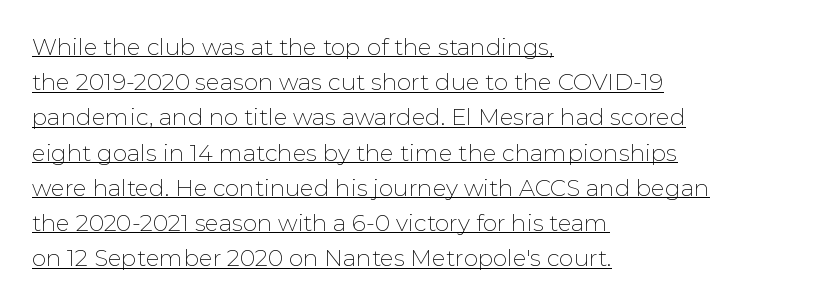
Q: Is the text bold? A: No.
Q: Is the text italic (slanted)? A: No, it is upright.
Q: Is the text underlined? A: Yes.
Q: How is the paragraph aligned? A: Left-aligned.
Q: Is the spacing between letters normal or unusually wide? A: Normal.
Q: Is the spacing between lines tight, normal or loose? A: Normal.
